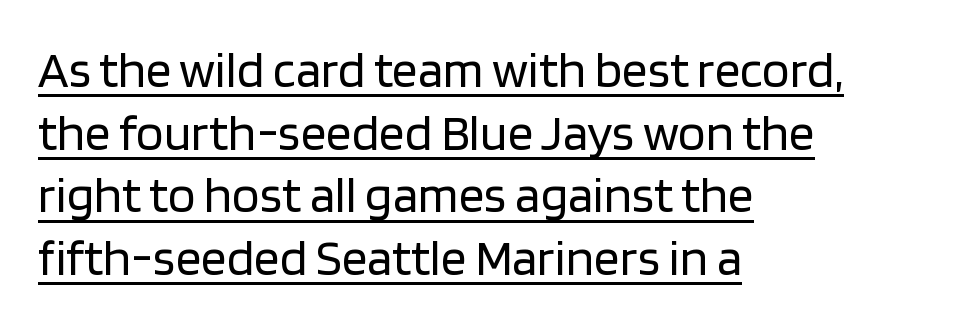
Q: Is the text bold? A: No.
Q: Is the text italic (slanted)? A: No, it is upright.
Q: Is the typeface a serif or a sans-serif typeface? A: Sans-serif.
Q: Is the text underlined? A: Yes.
Q: How is the paragraph aligned? A: Left-aligned.
Q: Is the spacing between letters normal or unusually wide? A: Normal.
Q: Width (condensed, normal, or wide)? A: Normal.
Q: Stroke contrast? A: Low.
Q: x-height? A: Large.
Q: Monospaced? A: No.
